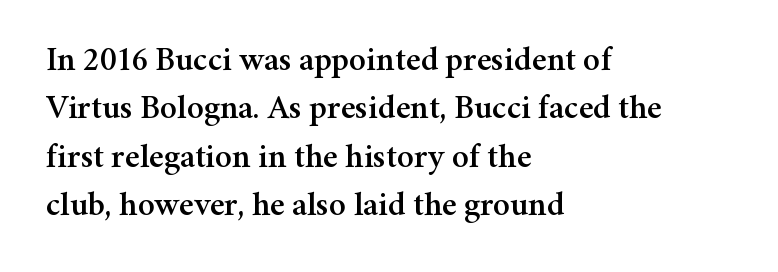
{"serif": "yes", "italic": "no", "width": "normal", "stroke_contrast": "medium", "x_height": "medium", "monospaced": "no", "underline": "no", "align": "left", "line_spacing": "normal", "line_spacing_ratio": 1.42, "letter_spacing": "normal", "letter_spacing_em": 0.0, "glyph_px": 34}
